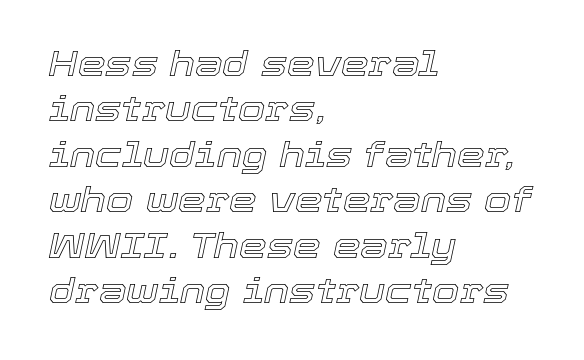
Q: Is the text italic (slanted)? A: Yes, it leans right by about 12 degrees.
Q: Is the text underlined? A: No.
Q: How is the paragraph aligned? A: Left-aligned.
Q: Is the spacing between letters normal or unusually wide? A: Normal.
Q: Is the spacing between lines tight, normal or loose? A: Normal.
Q: Width (condensed, normal, or wide)? A: Normal.
Q: x-height? A: Medium.
Q: Monospaced? A: No.
